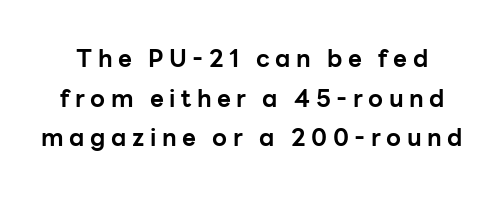
The image shows 24 px bold type, upright; set normal line spacing (1.65x), unusually wide letter spacing (+0.23 em), not underlined.
